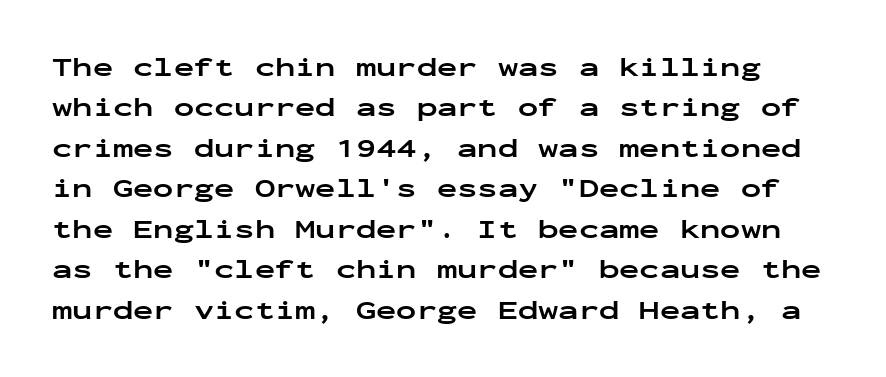
Q: Is the text bold? A: Yes.
Q: Is the text italic (slanted)? A: No, it is upright.
Q: Is the text underlined? A: No.
Q: Is the spacing between letters normal or unusually wide? A: Normal.
Q: Is the spacing between lines tight, normal or loose? A: Normal.
